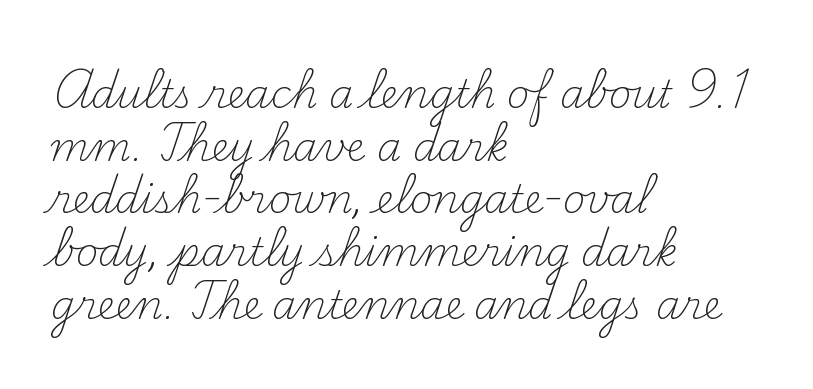
The image shows 39 px light type; set left-aligned, normal line spacing (1.35x), normal letter spacing, not underlined; medium stroke contrast and a small x-height.
